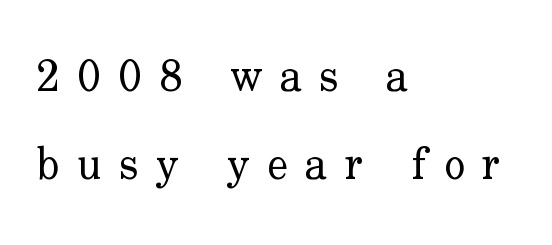
The font is comparable to plain body text, perhaps lighter. Yep, those are serifs on the letters. The specimen omits any rule beneath the text block's lines. Students, note that the glyphs here are deliberately spaced far apart.
